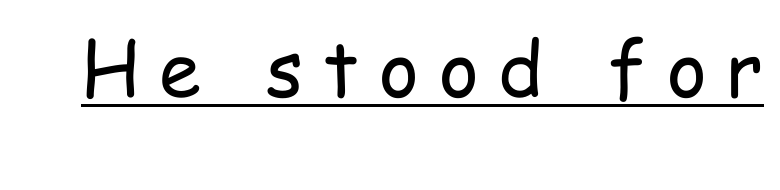
Q: Is the text bold? A: No.
Q: Is the text italic (slanted)? A: No, it is upright.
Q: Is the typeface a serif or a sans-serif typeface? A: Sans-serif.
Q: Is the text underlined? A: Yes.
Q: Is the spacing between letters normal or unusually wide? A: Unusually wide.
Q: Width (condensed, normal, or wide)? A: Condensed.
Q: Stroke contrast? A: Low.
Q: x-height? A: Medium.
Q: Monospaced? A: No.
